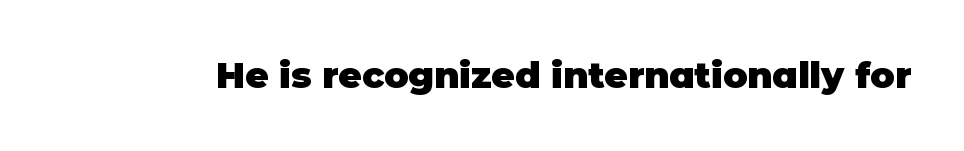
{"serif": "no", "italic": "no", "bold": "yes", "weight": "heavy", "width": "normal", "stroke_contrast": "low", "x_height": "large", "monospaced": "no", "underline": "no", "letter_spacing": "normal", "letter_spacing_em": 0.0, "glyph_px": 36}
